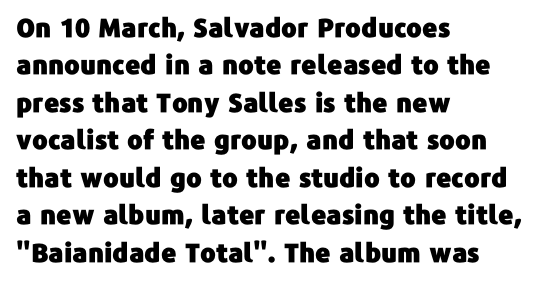
{"italic": "no", "underline": "no", "align": "left", "line_spacing": "normal", "line_spacing_ratio": 1.44, "letter_spacing": "normal", "letter_spacing_em": 0.0, "glyph_px": 26}
